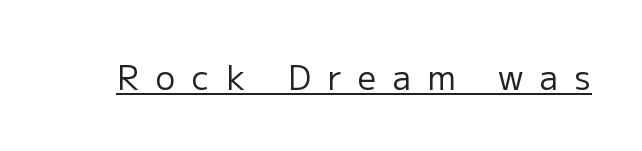
The image shows 33 px regular-weight sans-serif type, upright; set unusually wide letter spacing (+0.5 em), underlined; low stroke contrast and a medium x-height.
